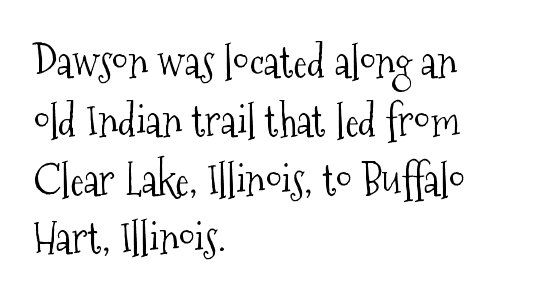
Q: Is the text bold? A: No.
Q: Is the text italic (slanted)? A: No, it is upright.
Q: Is the typeface a serif or a sans-serif typeface? A: Serif.
Q: Is the text underlined? A: No.
Q: How is the paragraph aligned? A: Left-aligned.
Q: Is the spacing between letters normal or unusually wide? A: Normal.
Q: Is the spacing between lines tight, normal or loose? A: Normal.
Q: Width (condensed, normal, or wide)? A: Condensed.
Q: Stroke contrast? A: Medium.
Q: x-height? A: Medium.
Q: Monospaced? A: No.
